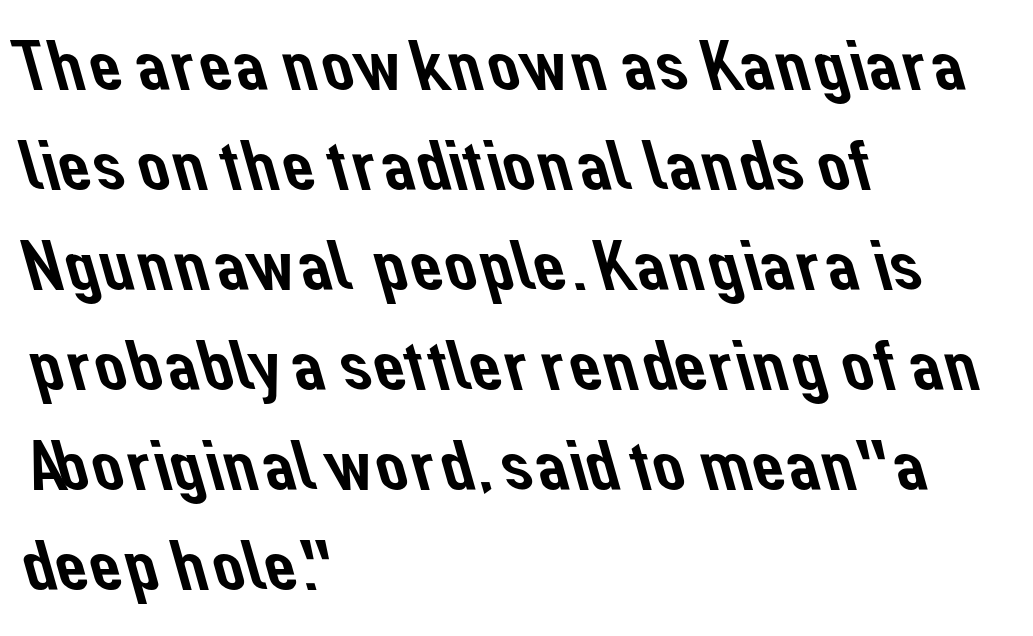
Q: Is the typeface a serif or a sans-serif typeface? A: Sans-serif.
Q: Is the text underlined? A: No.
Q: How is the paragraph aligned? A: Left-aligned.
Q: Is the spacing between letters normal or unusually wide? A: Normal.
Q: Is the spacing between lines tight, normal or loose? A: Normal.
Q: Width (condensed, normal, or wide)? A: Normal.
Q: Stroke contrast? A: Low.
Q: x-height? A: Medium.
Q: Monospaced? A: No.
